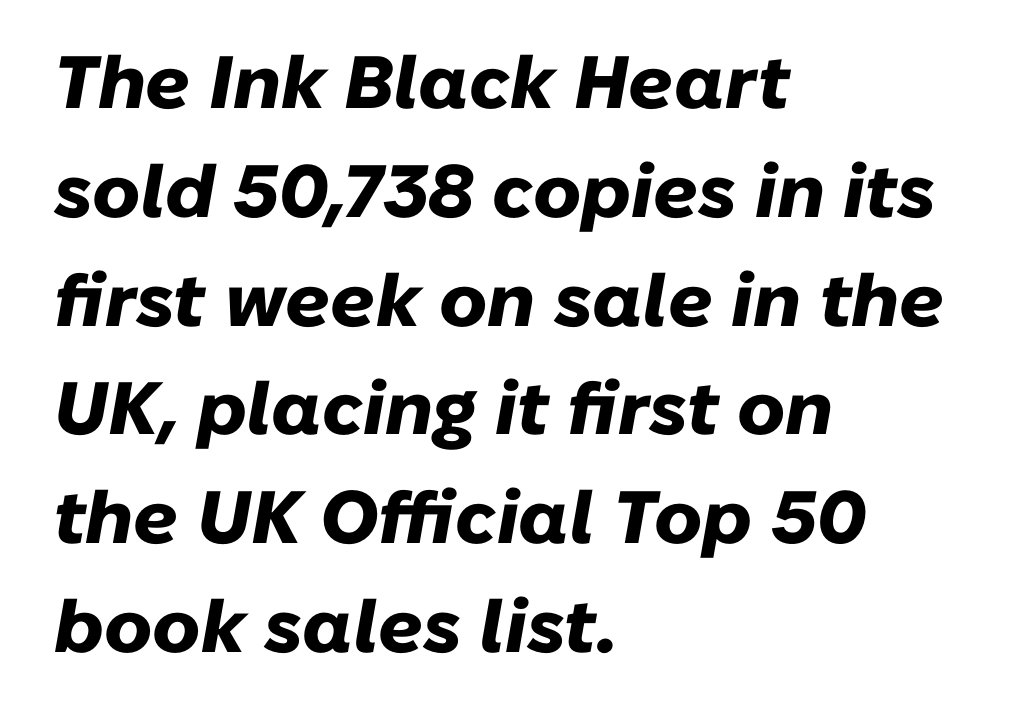
Q: Is the text bold? A: Yes.
Q: Is the text italic (slanted)? A: Yes, it leans right by about 10 degrees.
Q: Is the text underlined? A: No.
Q: How is the paragraph aligned? A: Left-aligned.
Q: Is the spacing between letters normal or unusually wide? A: Normal.
Q: Is the spacing between lines tight, normal or loose? A: Normal.
Q: Width (condensed, normal, or wide)? A: Normal.
Q: Stroke contrast? A: Low.
Q: x-height? A: Medium.
Q: Monospaced? A: No.
